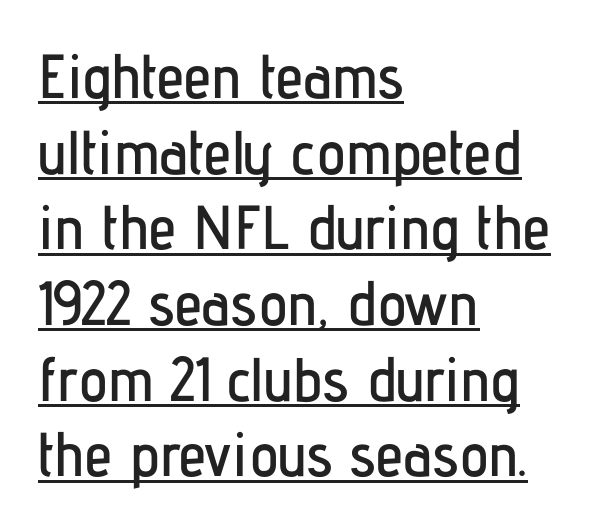
{"serif": "no", "italic": "no", "width": "condensed", "stroke_contrast": "low", "x_height": "medium", "monospaced": "no", "underline": "yes", "align": "left", "line_spacing_ratio": 1.22, "letter_spacing": "normal", "letter_spacing_em": 0.0, "glyph_px": 62}
